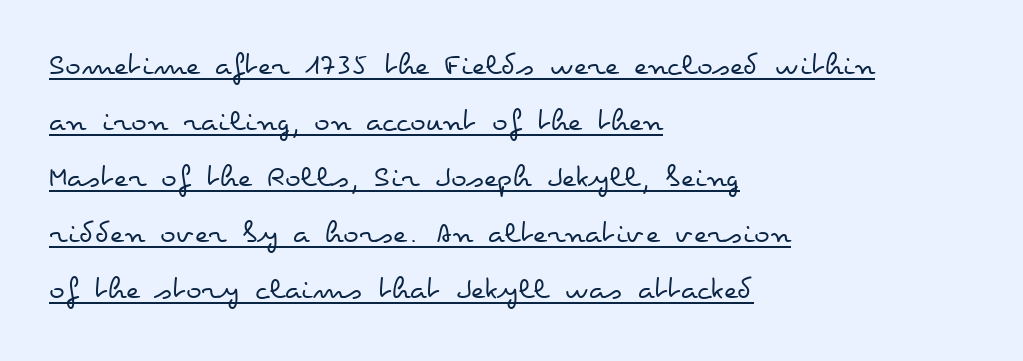
Each stroke keeps to a modest, everyday thickness or less. Somebody hit Ctrl+U on this one — the words are underlined. The horizontal fit of the characters is conventional and even. This sample uses an upright cut, with every glyph sitting square on the baseline.
